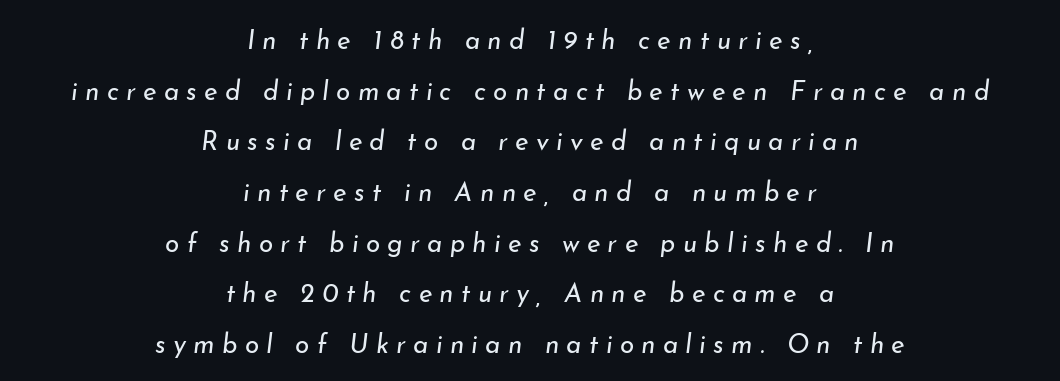
Designer's note — italics engaged. On a weight scale, this lands at 450 or below. Which margin do the lines hug? Neither — every line sits in the middle. The rendering inserts visible extra space after every character.
